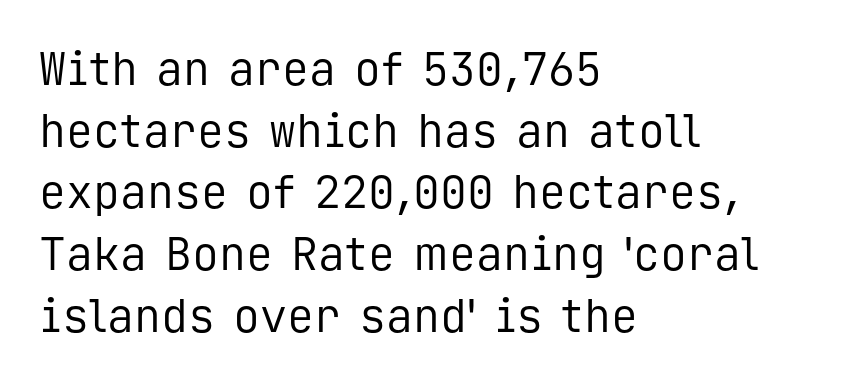
Ascenders rise straight up at ninety degrees. Nobody touched the tracking dial on this one. Letterform terminals end flat and unadorned throughout the passage. Casual observation: everything's shoved over to the left.
